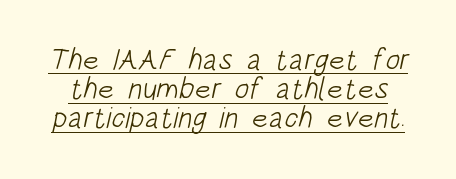
{"serif": "no", "bold": "no", "weight": "light", "width": "condensed", "stroke_contrast": "low", "x_height": "large", "monospaced": "no", "underline": "yes", "line_spacing": "tight", "line_spacing_ratio": 0.97, "letter_spacing": "normal", "letter_spacing_em": 0.0, "glyph_px": 30}
